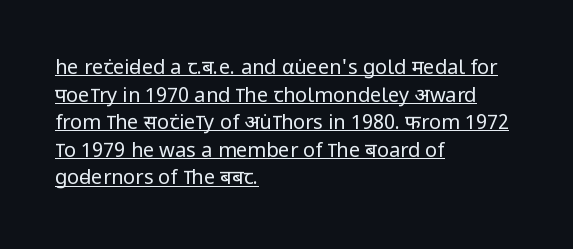
{"italic": "no", "bold": "no", "underline": "yes", "align": "left", "line_spacing": "normal", "line_spacing_ratio": 1.38, "letter_spacing": "normal", "letter_spacing_em": 0.0, "glyph_px": 20}
